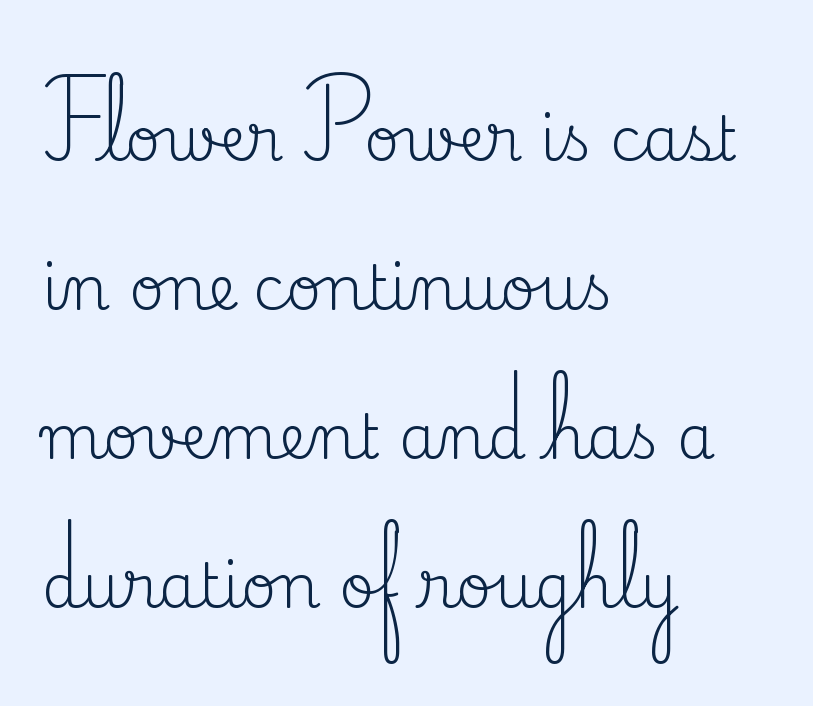
Q: Is the text bold? A: No.
Q: Is the text italic (slanted)? A: No, it is upright.
Q: Is the typeface a serif or a sans-serif typeface? A: Serif.
Q: Is the text underlined? A: No.
Q: How is the paragraph aligned? A: Left-aligned.
Q: Is the spacing between letters normal or unusually wide? A: Normal.
Q: Is the spacing between lines tight, normal or loose? A: Loose.
Q: Width (condensed, normal, or wide)? A: Normal.
Q: Stroke contrast? A: Medium.
Q: x-height? A: Small.
Q: Monospaced? A: No.
